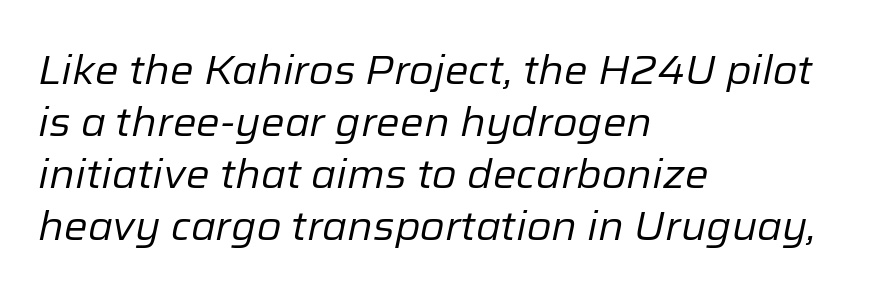
The image shows 40 px regular-weight type, italic (leaning right); set left-aligned, normal line spacing (1.3x), normal letter spacing, not underlined; low stroke contrast and a medium x-height.
